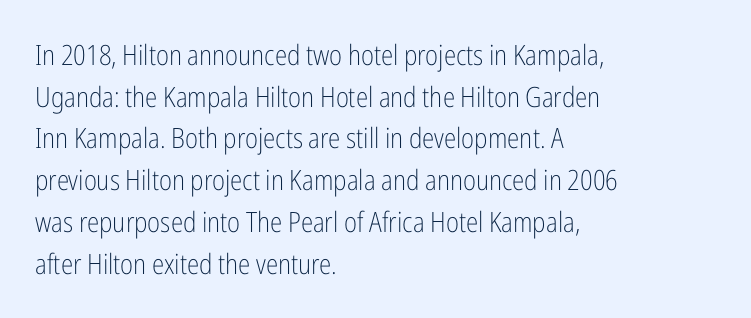
Q: Is the text bold? A: No.
Q: Is the text italic (slanted)? A: No, it is upright.
Q: Is the typeface a serif or a sans-serif typeface? A: Sans-serif.
Q: Is the text underlined? A: No.
Q: How is the paragraph aligned? A: Left-aligned.
Q: Is the spacing between letters normal or unusually wide? A: Normal.
Q: Is the spacing between lines tight, normal or loose? A: Normal.
Q: Width (condensed, normal, or wide)? A: Condensed.
Q: Stroke contrast? A: Low.
Q: x-height? A: Medium.
Q: Monospaced? A: No.
